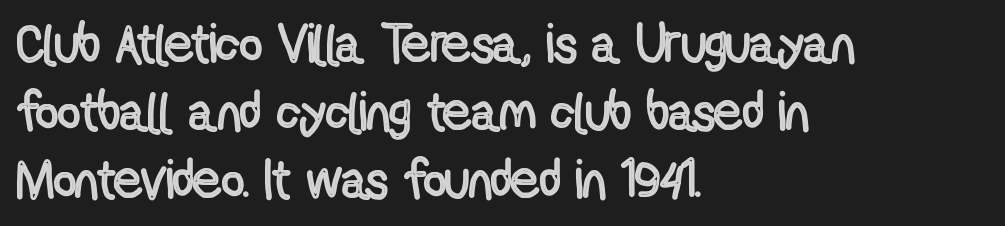
{"italic": "no", "width": "condensed", "x_height": "medium", "monospaced": "no", "underline": "no", "align": "left", "line_spacing_ratio": 1.24, "letter_spacing": "normal", "letter_spacing_em": 0.0, "glyph_px": 55}
